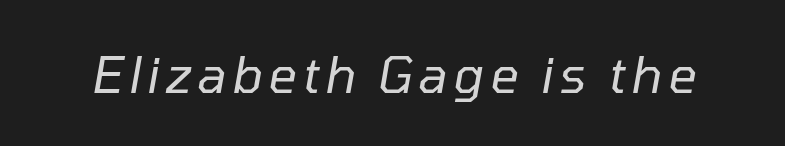
The image shows 50 px regular-weight type, italic (leaning right); set not underlined; low stroke contrast and a medium x-height.
